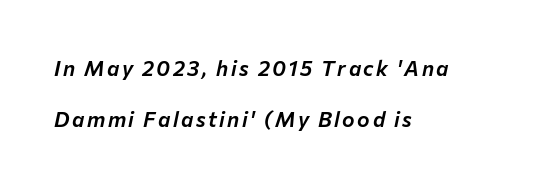
{"italic": "yes", "lean": "right", "slant_degrees": 12, "underline": "no", "align": "left", "line_spacing": "loose", "line_spacing_ratio": 2.45, "glyph_px": 21}
